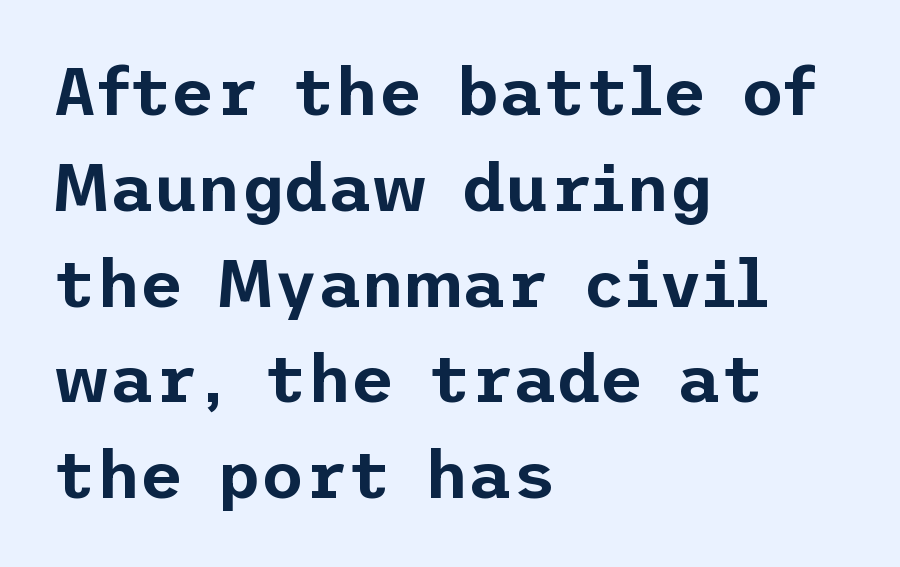
If you drew a line through each stem, it would be perfectly vertical. These lines stack with their left ends in a neat column. Look at the tracking — it's just the regular setting, nothing added. Serifs: no, the terminals of the letterforms are clean.
